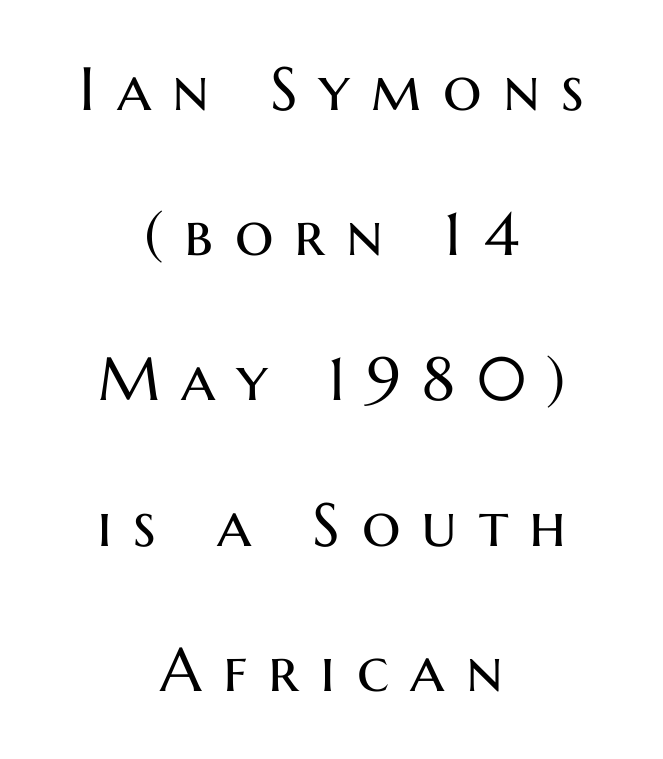
The image shows 61 px regular-weight sans-serif type, upright; set centered, loose line spacing (2.38x), unusually wide letter spacing (+0.35 em), not underlined; medium stroke contrast and a medium x-height.
